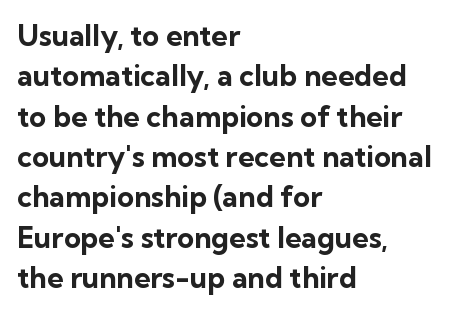
The image shows 29 px bold sans-serif type, upright; set left-aligned, normal line spacing (1.39x), normal letter spacing, not underlined; low stroke contrast and a medium x-height.
